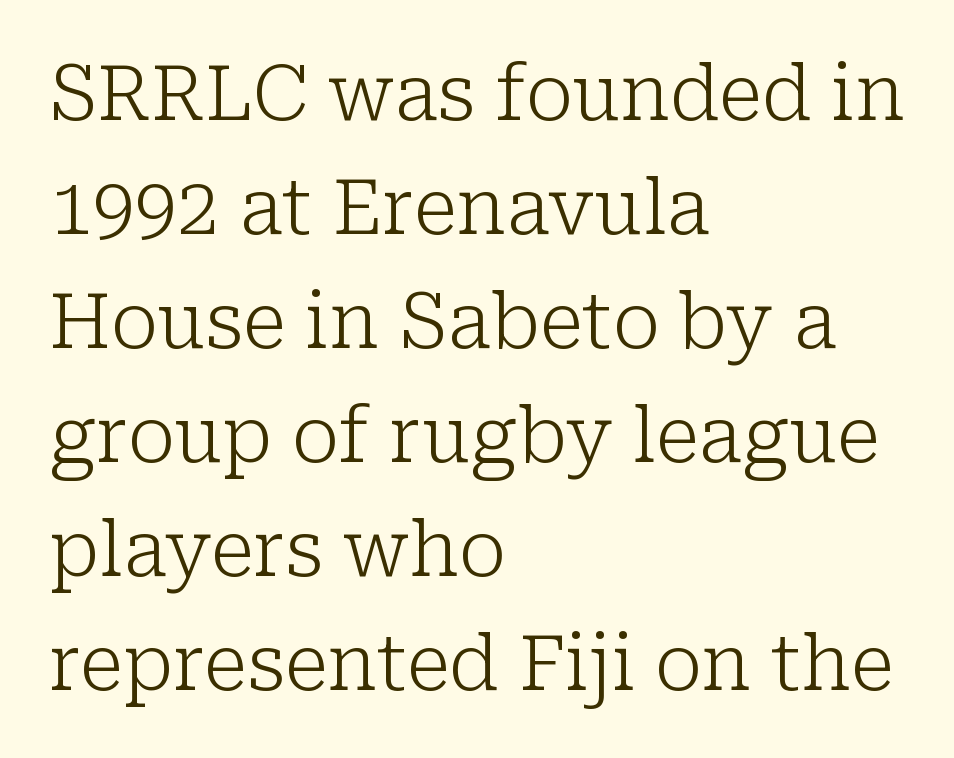
Note the varied advance widths — an 'i' is clearly narrower than an 'm'. The leading is moderate, giving the passage an even texture. A roman cut, with each character standing at attention. To sum up the face: it has serifs. Descenders hang freely into open space. Observe the ordinary spacing: letters are neighbours, not strangers.
